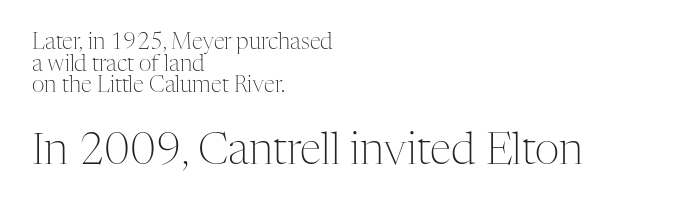
Compare the two chunks: the lower has the greater cap height. Every row of glyphs begins at an identical x-position on the left. Letter spacing: default. What kind of face is this? One with serifs.
